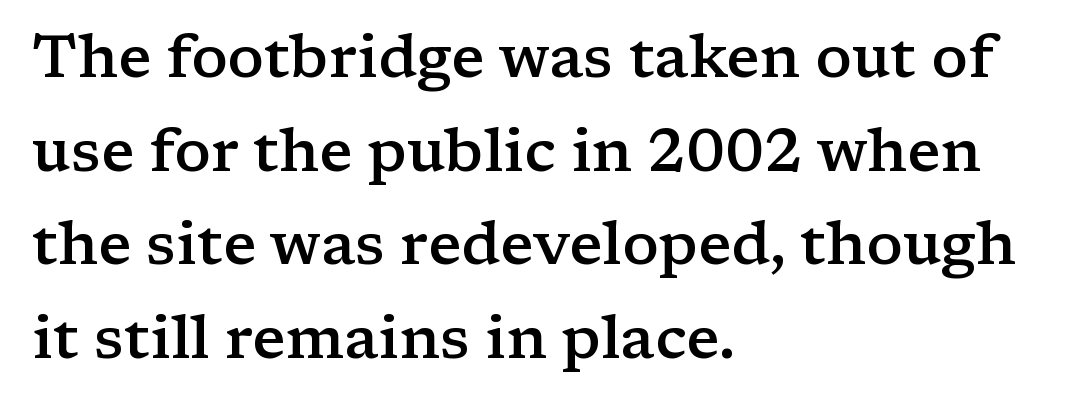
Q: Is the text bold? A: Semi-bold.
Q: Is the text italic (slanted)? A: No, it is upright.
Q: Is the typeface a serif or a sans-serif typeface? A: Serif.
Q: Is the text underlined? A: No.
Q: How is the paragraph aligned? A: Left-aligned.
Q: Is the spacing between letters normal or unusually wide? A: Normal.
Q: Is the spacing between lines tight, normal or loose? A: Normal.
Q: Width (condensed, normal, or wide)? A: Wide.
Q: Stroke contrast? A: Low.
Q: x-height? A: Medium.
Q: Monospaced? A: No.
